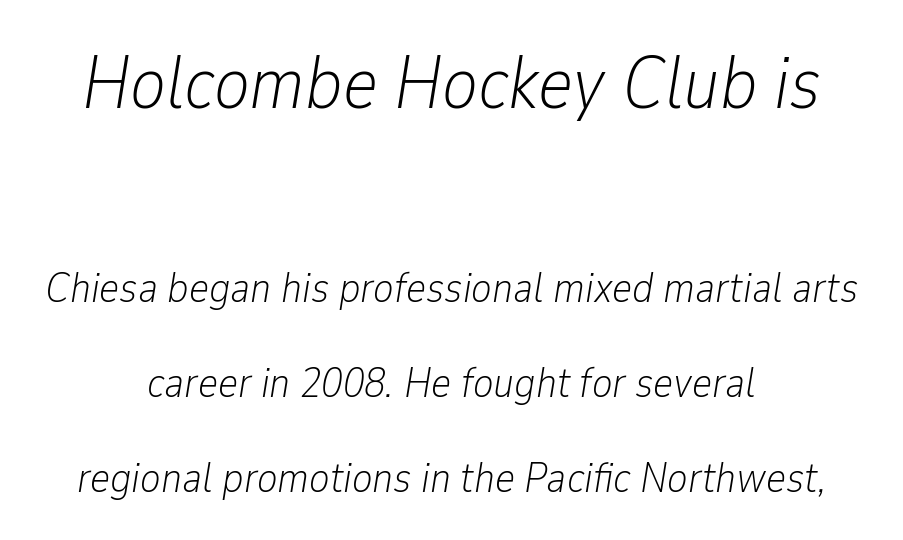
{"italic": "yes", "lean": "right", "slant_degrees": 9, "bold": "no", "weight": "light", "width": "condensed", "stroke_contrast": "low", "x_height": "medium", "monospaced": "no", "underline": "no", "align": "center", "line_spacing": "loose", "line_spacing_ratio": 2.21, "letter_spacing": "normal", "letter_spacing_em": 0.0, "larger_block": "first", "size_ratio": 1.74, "glyph_px": 75}
